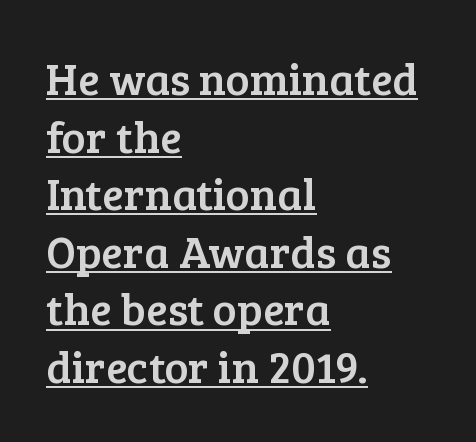
Q: Is the text italic (slanted)? A: No, it is upright.
Q: Is the typeface a serif or a sans-serif typeface? A: Serif.
Q: Is the text underlined? A: Yes.
Q: How is the paragraph aligned? A: Left-aligned.
Q: Is the spacing between letters normal or unusually wide? A: Normal.
Q: Is the spacing between lines tight, normal or loose? A: Normal.
Q: Width (condensed, normal, or wide)? A: Normal.
Q: Stroke contrast? A: Low.
Q: x-height? A: Medium.
Q: Monospaced? A: No.
